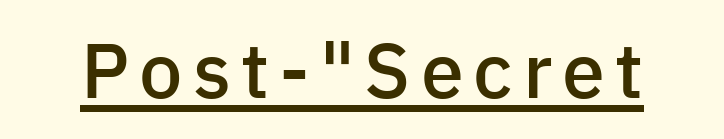
{"serif": "no", "italic": "no", "bold": "semi", "weight": "semibold", "width": "normal", "stroke_contrast": "low", "x_height": "medium", "monospaced": "no", "underline": "yes", "glyph_px": 77}
